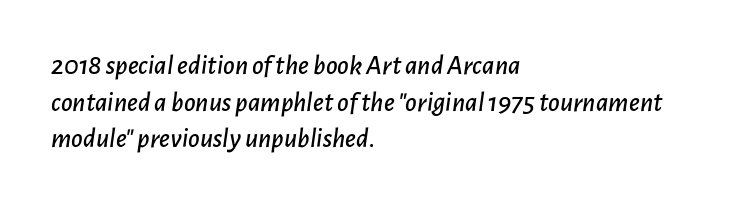
{"italic": "yes", "lean": "right", "slant_degrees": 7, "width": "normal", "stroke_contrast": "low", "x_height": "medium", "monospaced": "no", "underline": "no", "align": "left", "line_spacing": "normal", "line_spacing_ratio": 1.31, "letter_spacing": "normal", "letter_spacing_em": 0.0, "glyph_px": 28}
